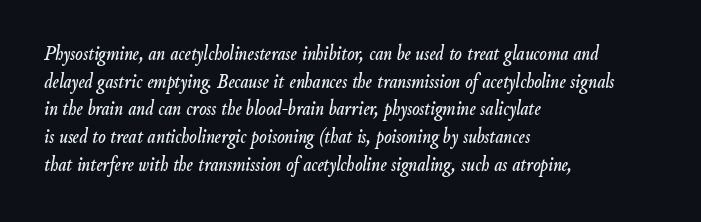
{"italic": "yes", "lean": "right", "slant_degrees": 9, "underline": "no", "align": "left", "line_spacing": "normal", "line_spacing_ratio": 1.26, "letter_spacing": "normal", "letter_spacing_em": 0.0, "glyph_px": 22}
